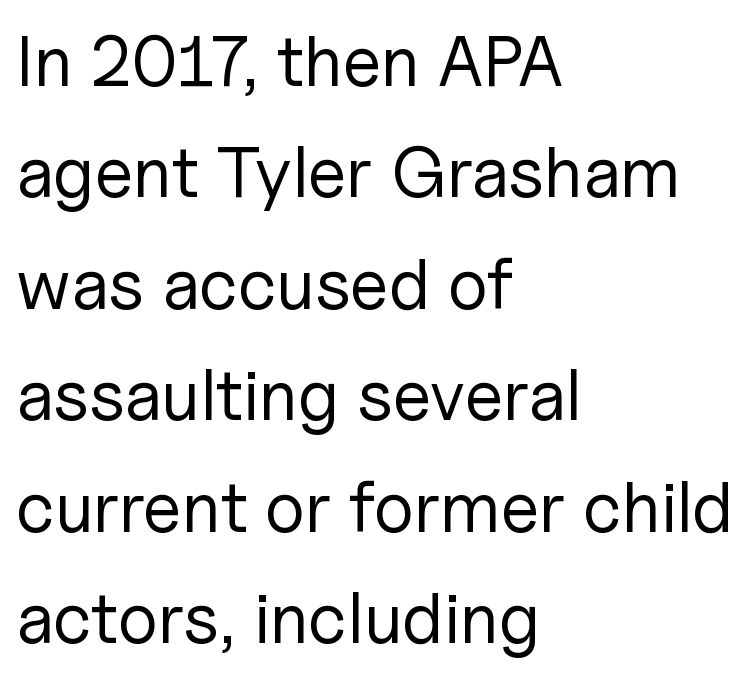
The image shows 71 px regular-weight sans-serif type, upright; set left-aligned, normal line spacing (1.57x), normal letter spacing, not underlined; low stroke contrast and a medium x-height.
